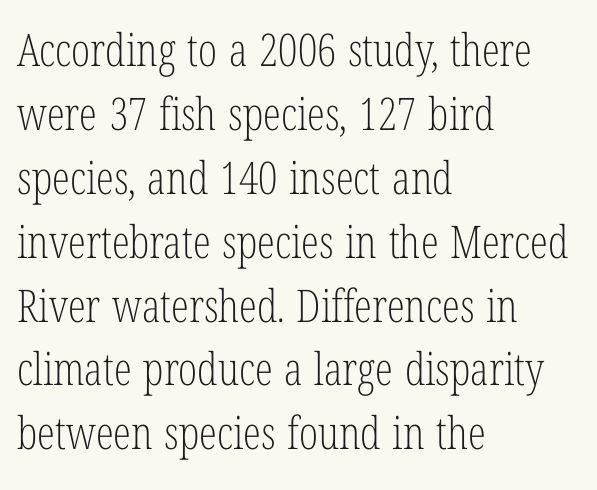
Inter-character spacing is left at the font's built-in metrics. Horizontal alignment here is leftward, the default for most running prose. Interline gaps are of average width in this sample. The letterforms sit at book weight or below.
